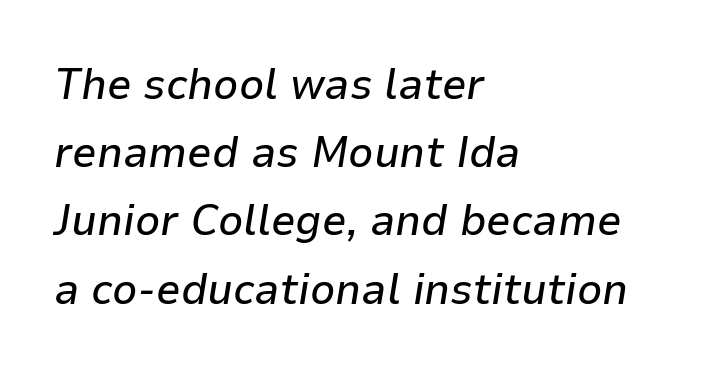
Here the designer chose a conventional face with non-uniform glyph widths. Visually the block forms a straight wall on the left and a jagged coastline on the right. Look at the tracking — it's just the regular setting, nothing added. When letters slant like this, we call the style italic. This block has exactly the height ordinary leading produces.
